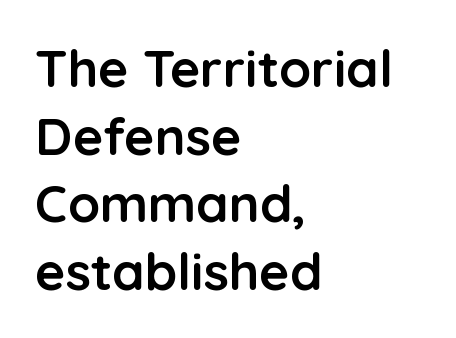
Q: Is the text bold? A: Yes.
Q: Is the text italic (slanted)? A: No, it is upright.
Q: Is the typeface a serif or a sans-serif typeface? A: Sans-serif.
Q: Is the text underlined? A: No.
Q: How is the paragraph aligned? A: Left-aligned.
Q: Is the spacing between letters normal or unusually wide? A: Normal.
Q: Is the spacing between lines tight, normal or loose? A: Normal.
Q: Width (condensed, normal, or wide)? A: Normal.
Q: Stroke contrast? A: Low.
Q: x-height? A: Medium.
Q: Monospaced? A: No.
